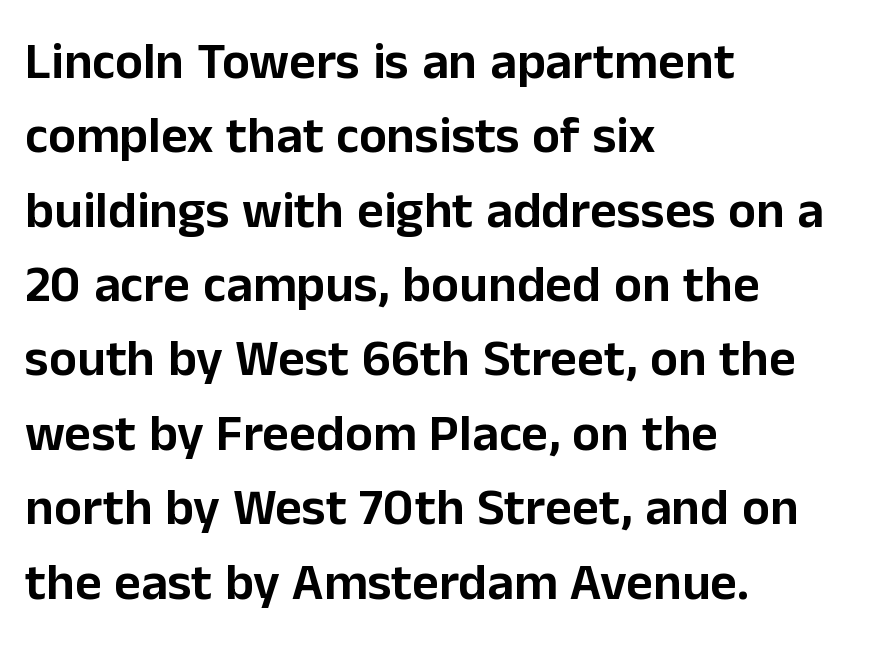
Q: Is the text italic (slanted)? A: No, it is upright.
Q: Is the typeface a serif or a sans-serif typeface? A: Sans-serif.
Q: Is the text underlined? A: No.
Q: How is the paragraph aligned? A: Left-aligned.
Q: Is the spacing between letters normal or unusually wide? A: Normal.
Q: Is the spacing between lines tight, normal or loose? A: Normal.
Q: Width (condensed, normal, or wide)? A: Normal.
Q: Stroke contrast? A: Low.
Q: x-height? A: Medium.
Q: Monospaced? A: No.
